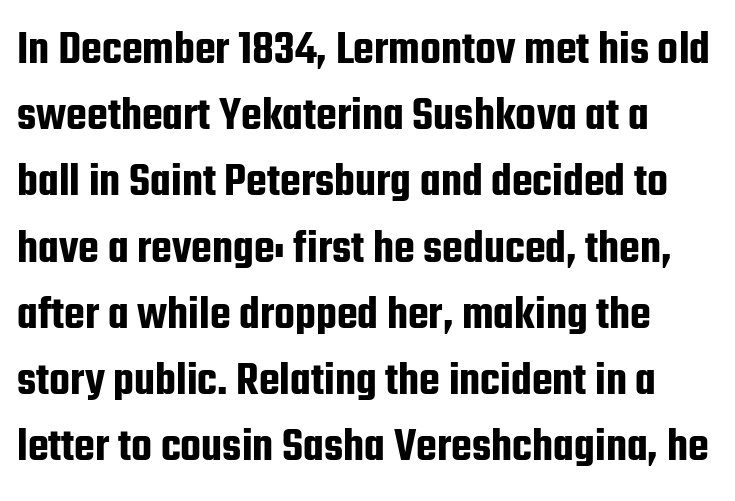
Q: Is the text italic (slanted)? A: No, it is upright.
Q: Is the typeface a serif or a sans-serif typeface? A: Sans-serif.
Q: Is the text underlined? A: No.
Q: Is the spacing between letters normal or unusually wide? A: Normal.
Q: Is the spacing between lines tight, normal or loose? A: Normal.
Q: Width (condensed, normal, or wide)? A: Condensed.
Q: Stroke contrast? A: Low.
Q: x-height? A: Medium.
Q: Monospaced? A: No.
